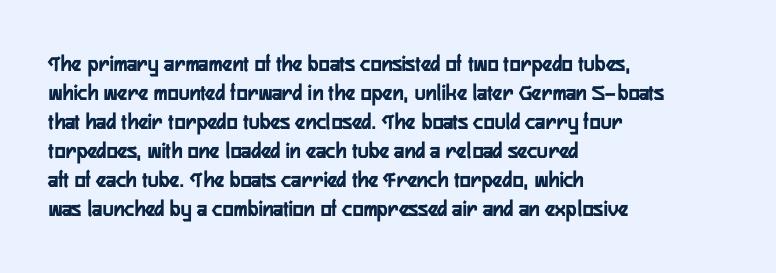
Q: Is the text bold? A: Yes.
Q: Is the text italic (slanted)? A: No, it is upright.
Q: Is the text underlined? A: No.
Q: How is the paragraph aligned? A: Left-aligned.
Q: Is the spacing between letters normal or unusually wide? A: Normal.
Q: Is the spacing between lines tight, normal or loose? A: Normal.
